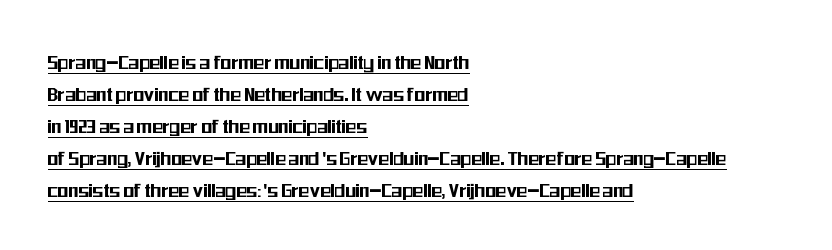
Q: Is the text italic (slanted)? A: No, it is upright.
Q: Is the text underlined? A: Yes.
Q: How is the paragraph aligned? A: Left-aligned.
Q: Is the spacing between letters normal or unusually wide? A: Normal.
Q: Is the spacing between lines tight, normal or loose? A: Normal.
